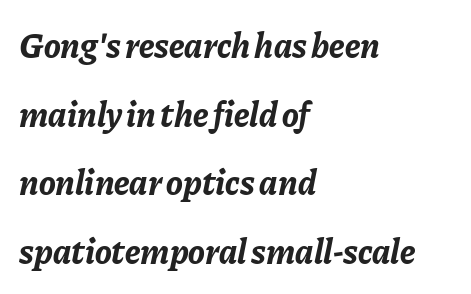
The specimen omits any rule beneath the text block's lines. Caption: standard tracking, unaltered. These lines are rendered in a variable-pitch font. Rendered with sloped, italic letterforms.
